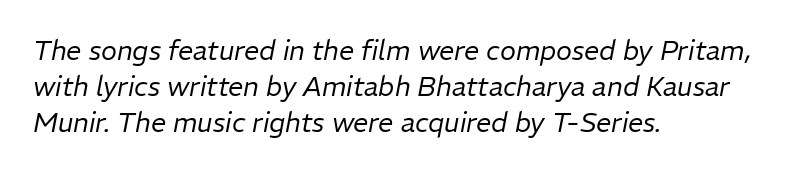
{"italic": "yes", "lean": "right", "slant_degrees": 11, "bold": "no", "underline": "no", "align": "left", "line_spacing": "normal", "line_spacing_ratio": 1.34, "letter_spacing": "normal", "letter_spacing_em": 0.0, "glyph_px": 27}
